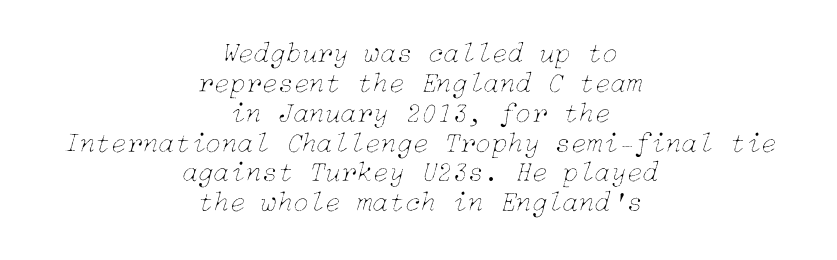
Q: Is the text bold? A: No.
Q: Is the text italic (slanted)? A: Yes, it leans right by about 15 degrees.
Q: Is the text underlined? A: No.
Q: How is the paragraph aligned? A: Centered.
Q: Is the spacing between letters normal or unusually wide? A: Normal.
Q: Is the spacing between lines tight, normal or loose? A: Tight.
Q: Width (condensed, normal, or wide)? A: Normal.
Q: Stroke contrast? A: Low.
Q: x-height? A: Medium.
